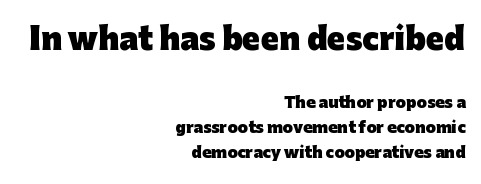
Q: Is the text bold? A: Yes.
Q: Is the text italic (slanted)? A: No, it is upright.
Q: Is the typeface a serif or a sans-serif typeface? A: Sans-serif.
Q: Is the text underlined? A: No.
Q: How is the paragraph aligned? A: Right-aligned.
Q: Is the spacing between letters normal or unusually wide? A: Normal.
Q: Is the spacing between lines tight, normal or loose? A: Normal.
Q: Which block of text is set in a larger size, the first (top) or the second (bottom)? A: The first (top) one.
Q: Width (condensed, normal, or wide)? A: Normal.
Q: Stroke contrast? A: Low.
Q: x-height? A: Medium.
Q: Monospaced? A: No.
